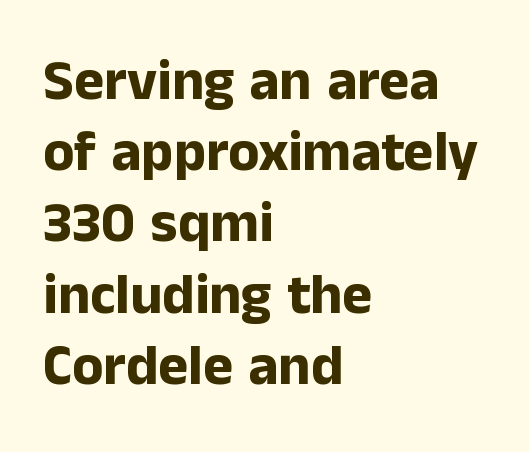
Q: Is the text bold? A: Yes.
Q: Is the text italic (slanted)? A: No, it is upright.
Q: Is the typeface a serif or a sans-serif typeface? A: Sans-serif.
Q: Is the text underlined? A: No.
Q: How is the paragraph aligned? A: Left-aligned.
Q: Is the spacing between letters normal or unusually wide? A: Normal.
Q: Is the spacing between lines tight, normal or loose? A: Normal.
Q: Width (condensed, normal, or wide)? A: Normal.
Q: Stroke contrast? A: Low.
Q: x-height? A: Medium.
Q: Monospaced? A: No.
